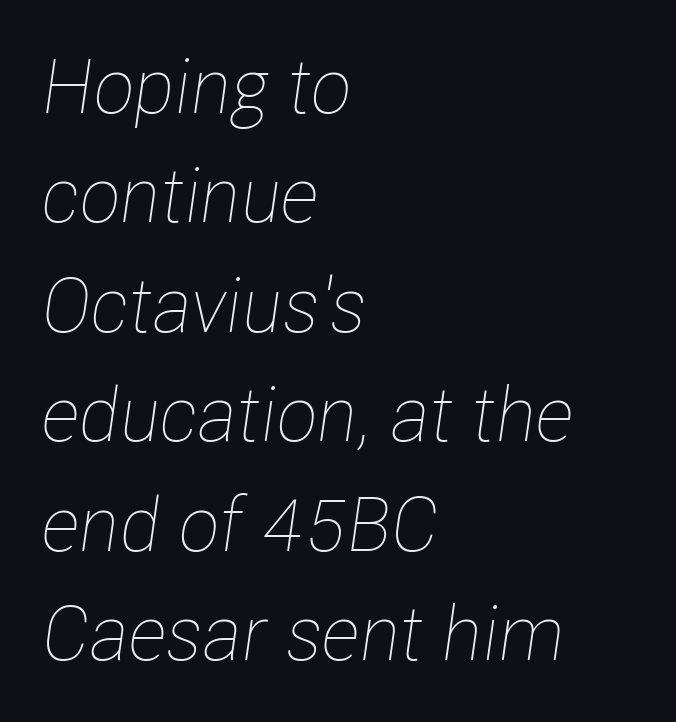
Standard letterfit; no display-style spreading of the glyphs. Proportional: the letters do not fall into vertical columns. Is the block centered? No — it sits flush against the left margin. Weight class: somewhere from thin through regular. Descenders hang freely into open space.
